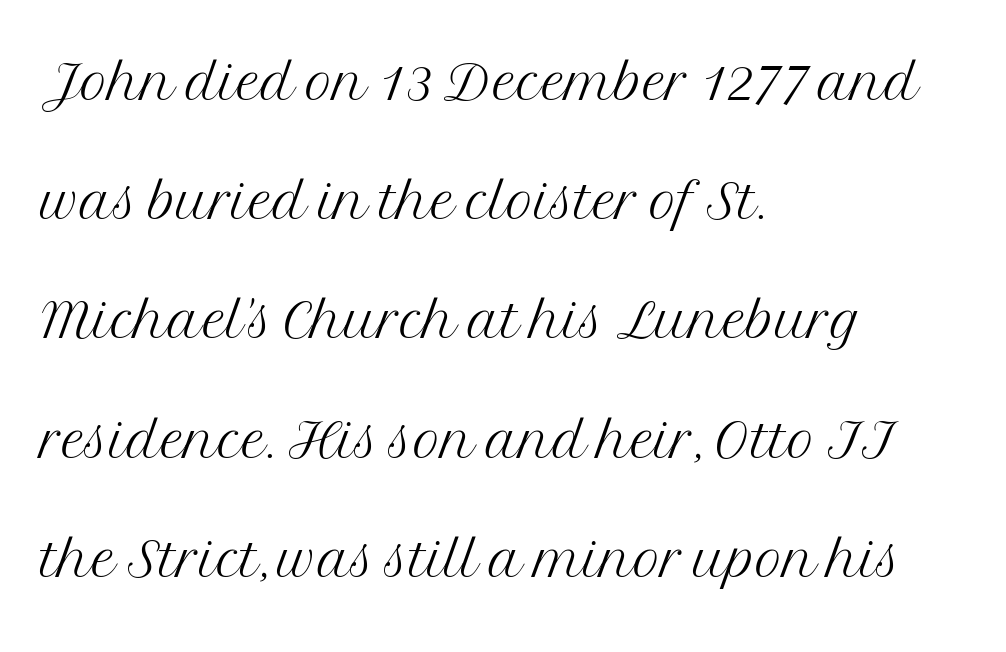
Unbolded letterforms with no extra heft. The setting favours the left margin, as ordinary paragraphs usually do. Check the space under the baseline: it is left empty.
